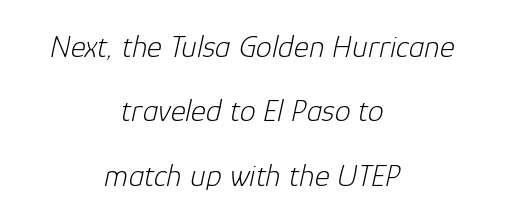
Looking at the ascenders, they clearly lean. Weight: regular or lighter. The specimen omits any rule beneath the text block's lines. The passage shown stacks its lines with a broad gap.
